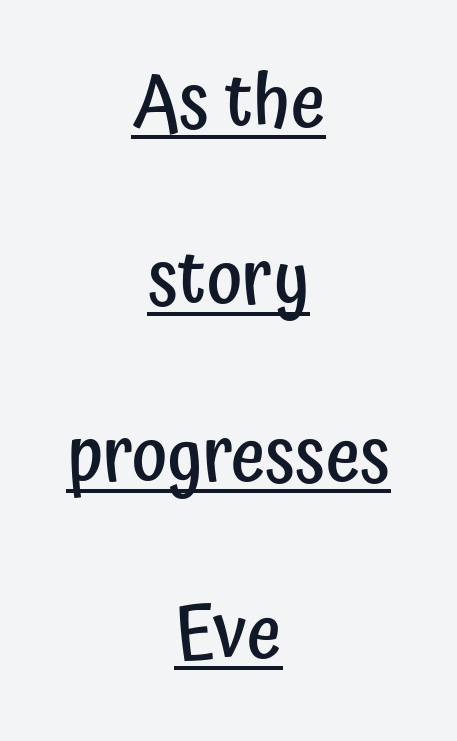
{"serif": "no", "italic": "no", "bold": "semi", "weight": "semibold", "width": "condensed", "stroke_contrast": "low", "x_height": "medium", "monospaced": "no", "underline": "yes", "align": "center", "line_spacing": "loose", "line_spacing_ratio": 2.36, "letter_spacing": "normal", "letter_spacing_em": 0.0, "glyph_px": 75}
